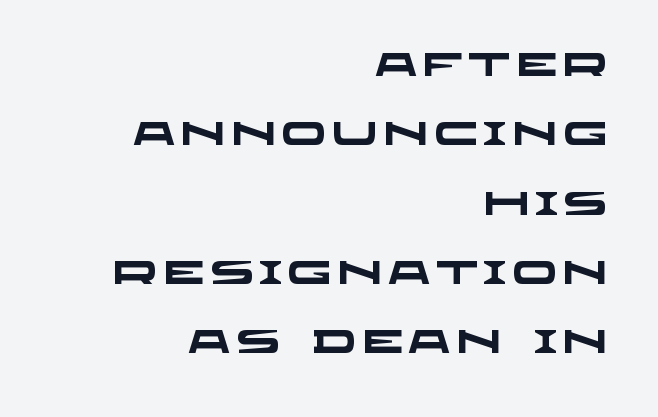
{"serif": "no", "bold": "yes", "weight": "heavy", "width": "wide", "stroke_contrast": "low", "x_height": "large", "monospaced": "no", "underline": "no", "align": "right", "line_spacing": "loose", "line_spacing_ratio": 2.1, "glyph_px": 33}
